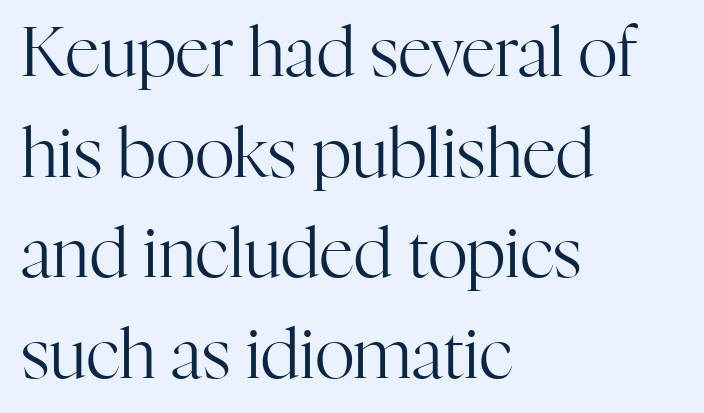
The image shows 68 px regular-weight serif type, upright; set left-aligned, normal line spacing (1.48x), normal letter spacing, not underlined; high stroke contrast and a medium x-height.
